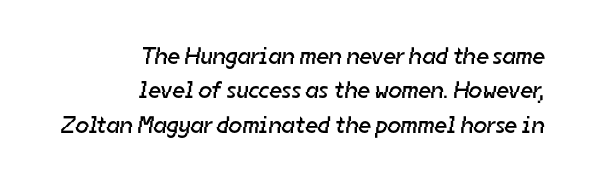
The image shows 24 px text type; set right-aligned, normal line spacing (1.43x), normal letter spacing, not underlined.
